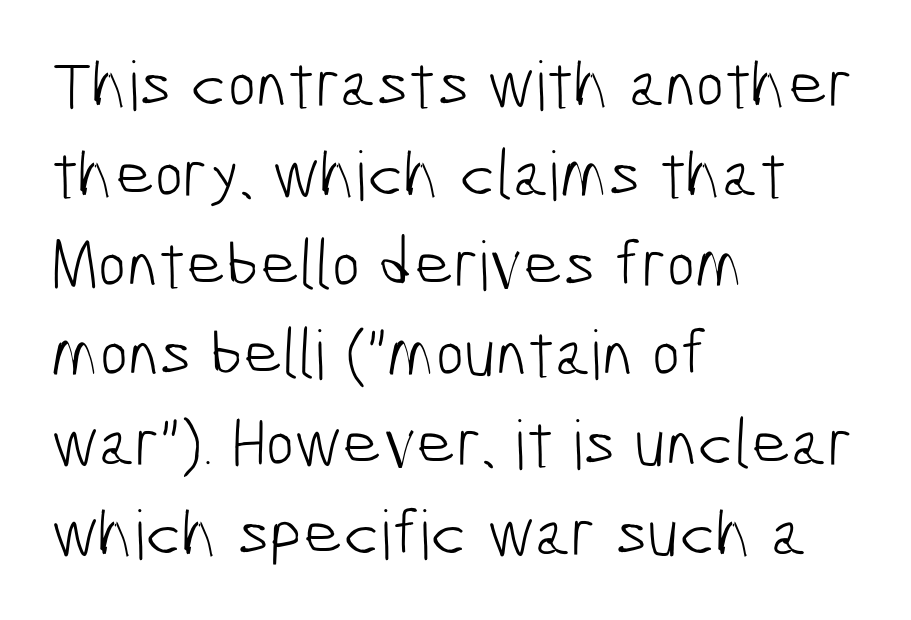
Baseline-to-baseline distance is the conventional proportion of letter height. Here the designer chose a conventional face with non-uniform glyph widths. Type without underlining. Weight: regular or lighter. Caption: standard tracking, unaltered.
